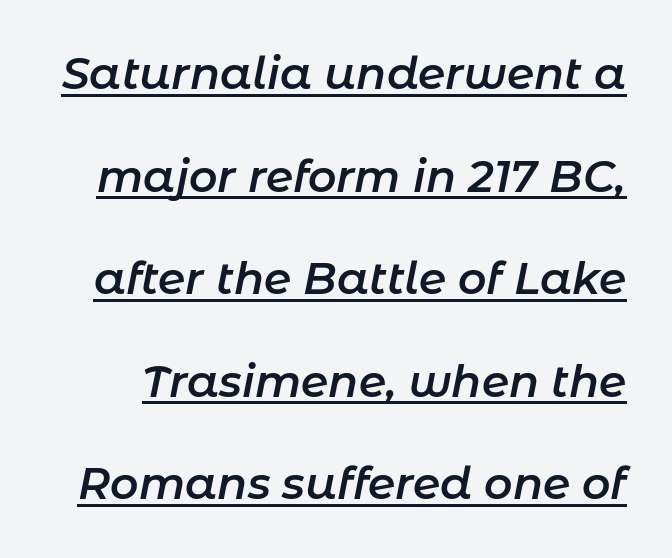
Nobody touched the tracking dial on this one. Each new line begins a long way beneath the previous one. Heft: intermediate — a semibold. The passage shown is typed in a proportional face where columns would drift. These lines were composed using italics.
